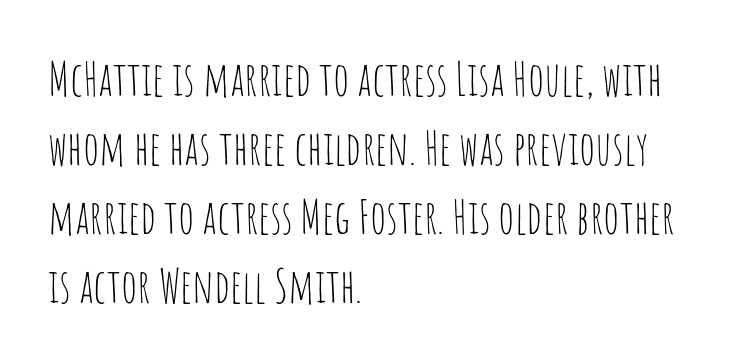
The image shows 47 px thin, condensed sans-serif type, upright; set left-aligned, normal line spacing (1.47x), normal letter spacing, not underlined; low stroke contrast and a large x-height.
